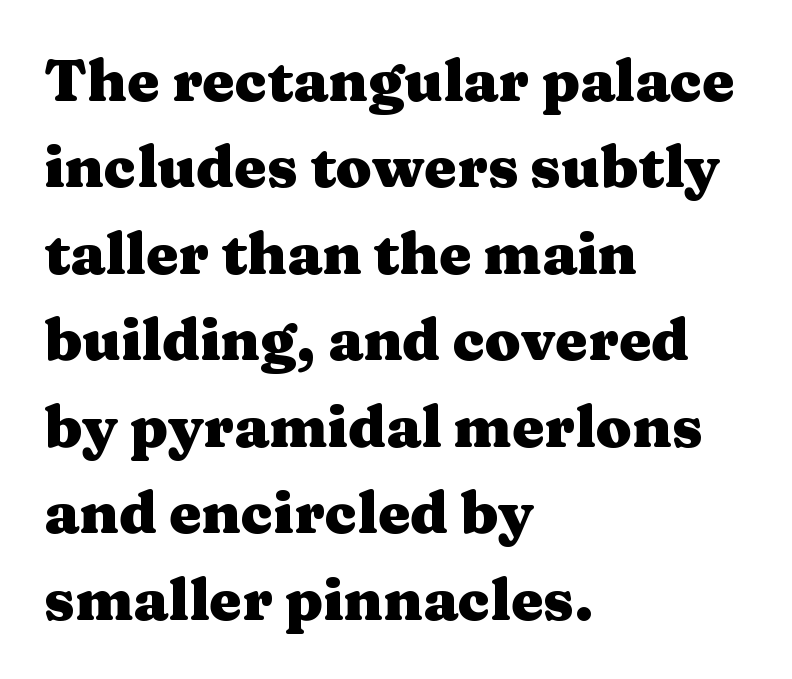
Varying glyph widths throughout — classic text-font behaviour. The letters sit at their default tracking, neither squeezed nor spread. Style check: upright. A bare baseline throughout the passage. What weight is shown? A full bold with thick strokes. The text was rendered using a seriffed face with decorative stroke endings.
